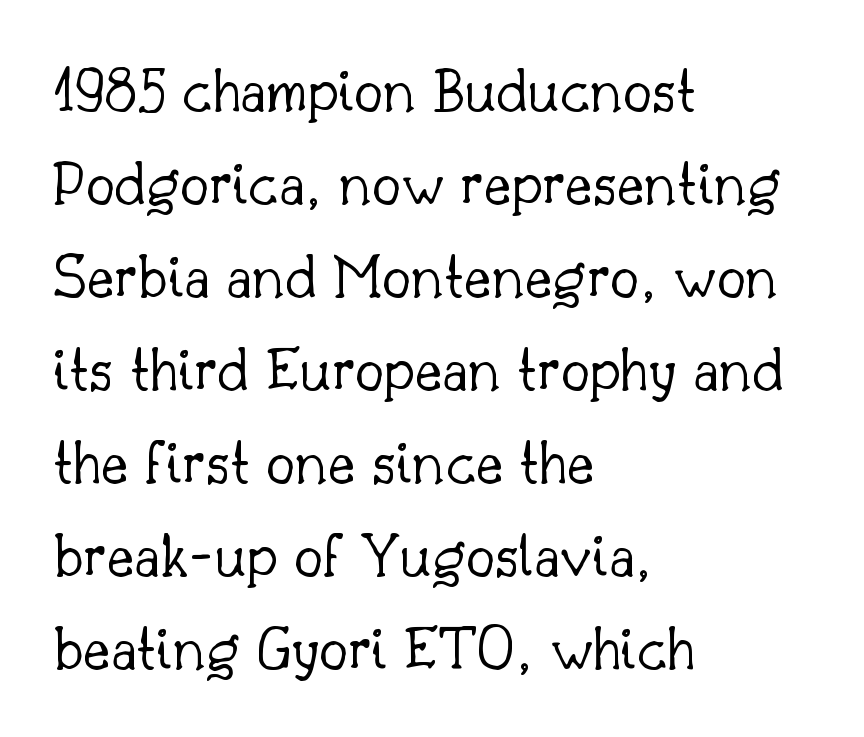
Q: Is the text bold? A: No.
Q: Is the text italic (slanted)? A: No, it is upright.
Q: Is the text underlined? A: No.
Q: How is the paragraph aligned? A: Left-aligned.
Q: Is the spacing between letters normal or unusually wide? A: Normal.
Q: Is the spacing between lines tight, normal or loose? A: Normal.
Q: Width (condensed, normal, or wide)? A: Normal.
Q: Stroke contrast? A: Low.
Q: x-height? A: Small.
Q: Monospaced? A: No.
